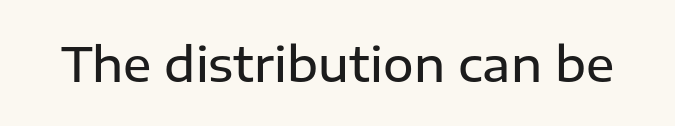
Q: Is the text bold? A: Semi-bold.
Q: Is the text italic (slanted)? A: No, it is upright.
Q: Is the typeface a serif or a sans-serif typeface? A: Sans-serif.
Q: Is the text underlined? A: No.
Q: Is the spacing between letters normal or unusually wide? A: Normal.
Q: Width (condensed, normal, or wide)? A: Normal.
Q: Stroke contrast? A: Low.
Q: x-height? A: Medium.
Q: Monospaced? A: No.
